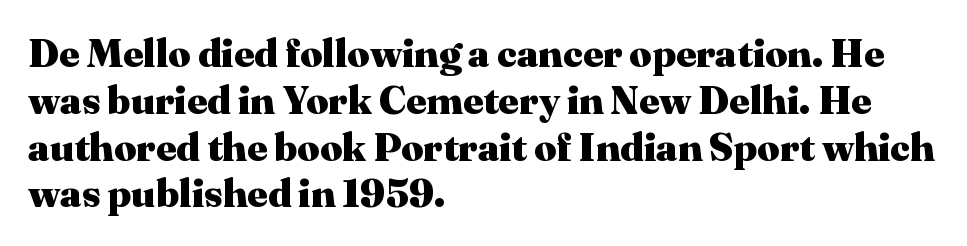
{"serif": "yes", "italic": "no", "bold": "yes", "weight": "heavy", "width": "normal", "stroke_contrast": "medium", "x_height": "medium", "monospaced": "no", "underline": "no", "align": "left", "line_spacing_ratio": 1.2, "letter_spacing": "normal", "letter_spacing_em": 0.0, "glyph_px": 39}
